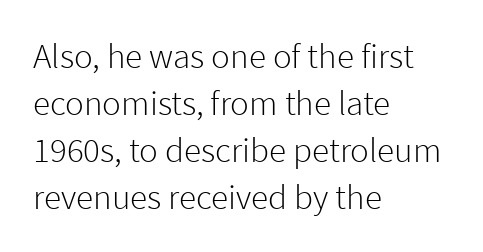
{"serif": "no", "italic": "no", "bold": "no", "weight": "light", "width": "normal", "stroke_contrast": "low", "x_height": "medium", "monospaced": "no", "underline": "no", "align": "left", "line_spacing": "normal", "line_spacing_ratio": 1.34, "letter_spacing": "normal", "letter_spacing_em": 0.0, "glyph_px": 35}
